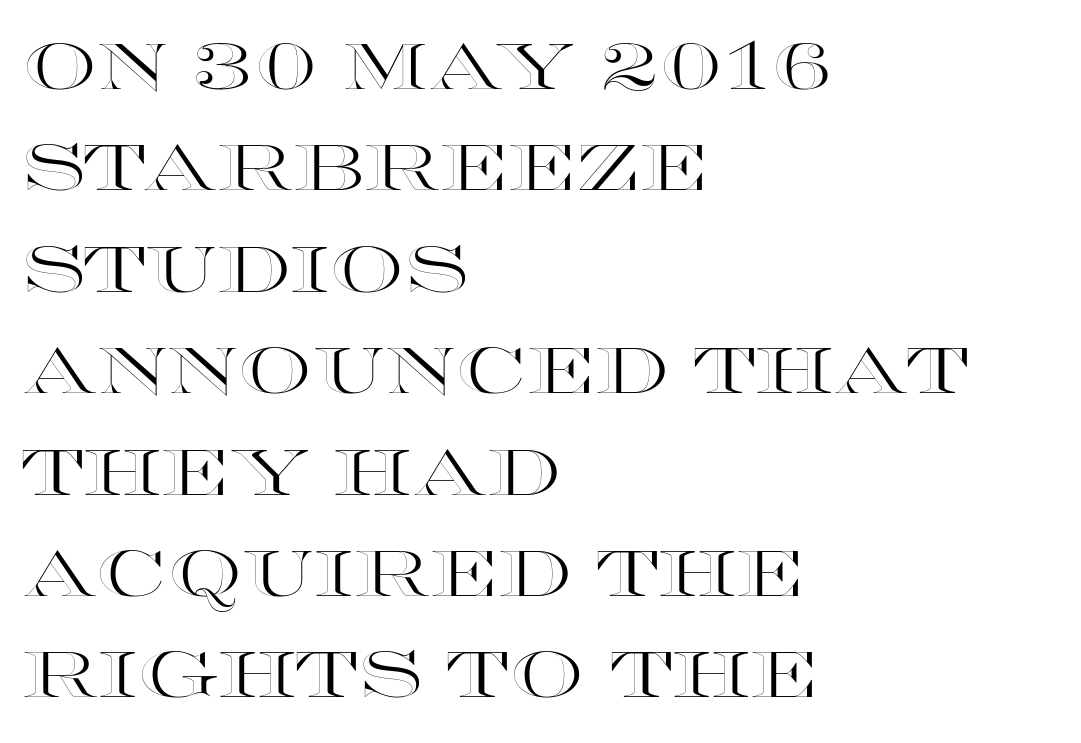
{"italic": "no", "width": "wide", "x_height": "large", "monospaced": "no", "underline": "no", "align": "left", "line_spacing": "normal", "line_spacing_ratio": 1.56, "letter_spacing": "normal", "letter_spacing_em": 0.0, "glyph_px": 65}
